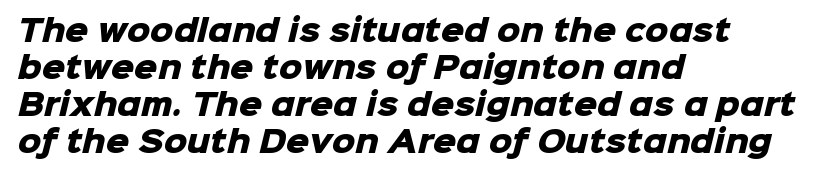
{"serif": "no", "bold": "yes", "weight": "heavy", "width": "normal", "stroke_contrast": "low", "x_height": "medium", "monospaced": "no", "underline": "no", "align": "left", "line_spacing": "normal", "line_spacing_ratio": 1.28, "letter_spacing": "normal", "letter_spacing_em": 0.0, "glyph_px": 29}
